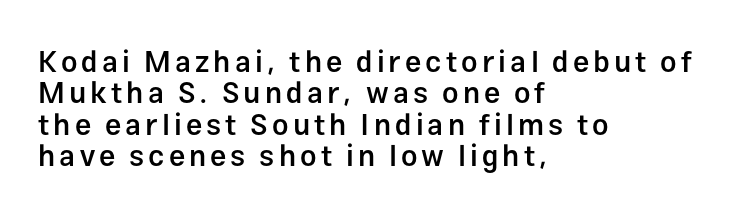
Q: Is the text bold? A: Semi-bold.
Q: Is the text italic (slanted)? A: No, it is upright.
Q: Is the typeface a serif or a sans-serif typeface? A: Sans-serif.
Q: Is the text underlined? A: No.
Q: How is the paragraph aligned? A: Left-aligned.
Q: Is the spacing between lines tight, normal or loose? A: Tight.
Q: Width (condensed, normal, or wide)? A: Normal.
Q: Stroke contrast? A: Low.
Q: x-height? A: Medium.
Q: Monospaced? A: No.
